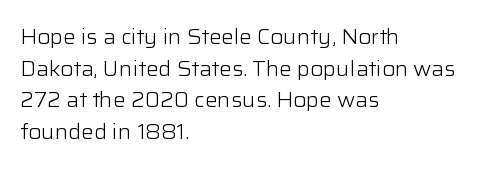
{"italic": "no", "bold": "no", "underline": "no", "align": "left", "line_spacing": "normal", "line_spacing_ratio": 1.51, "letter_spacing": "normal", "letter_spacing_em": 0.0, "glyph_px": 21}
